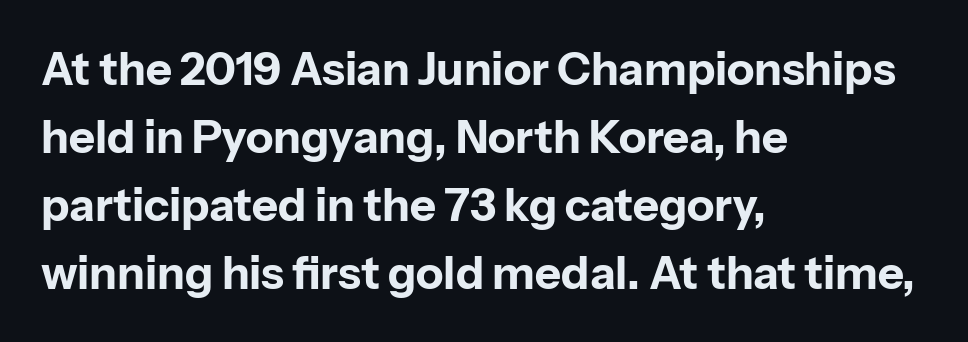
The image shows 45 px bold sans-serif type, upright; set left-aligned, normal line spacing (1.51x), normal letter spacing, not underlined; low stroke contrast and a medium x-height.
